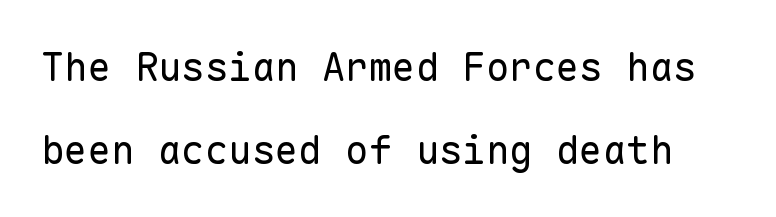
The space directly below the letters is spotless. The font sits on the lighter half of the weight spectrum, regular included. This rendering employs a face without finishing strokes, i.e., a sans-serif. The line-height multiplier appears high, well above default. In terms of posture, this sample is upright. The face used here is monospaced, like something from a code editor.
